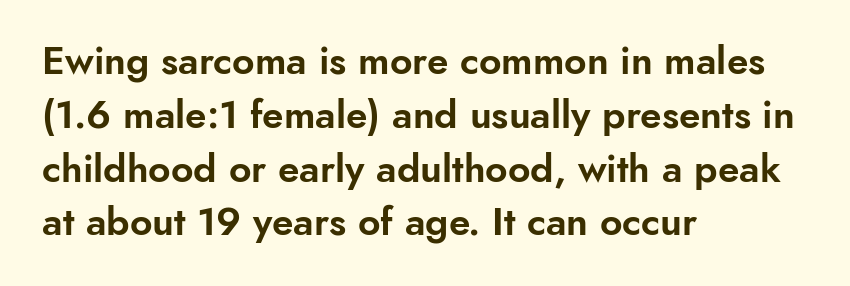
Q: Is the text italic (slanted)? A: No, it is upright.
Q: Is the typeface a serif or a sans-serif typeface? A: Sans-serif.
Q: Is the text underlined? A: No.
Q: How is the paragraph aligned? A: Left-aligned.
Q: Is the spacing between letters normal or unusually wide? A: Normal.
Q: Is the spacing between lines tight, normal or loose? A: Normal.
Q: Width (condensed, normal, or wide)? A: Normal.
Q: Stroke contrast? A: Low.
Q: x-height? A: Small.
Q: Monospaced? A: No.
